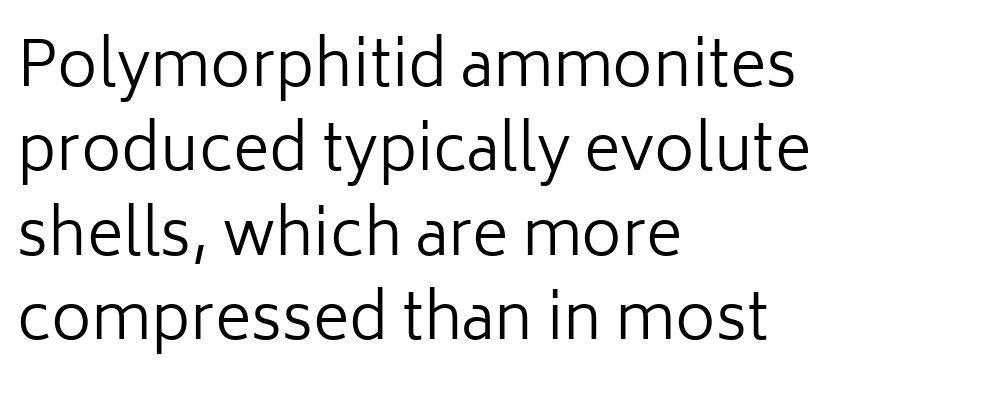
The image shows 62 px regular-weight sans-serif type, upright; set left-aligned, normal line spacing (1.36x), normal letter spacing, not underlined; low stroke contrast and a medium x-height.
